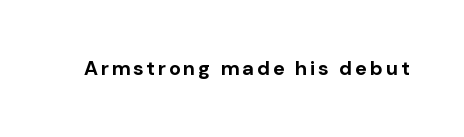
The image shows 20 px bold type, upright; set not underlined.
